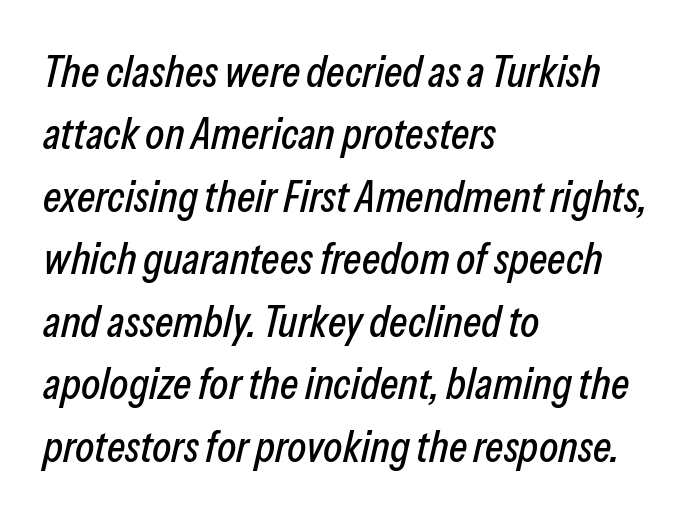
The image shows 44 px condensed type, italic (leaning right); set left-aligned, normal line spacing (1.42x), normal letter spacing, not underlined; low stroke contrast and a medium x-height.
